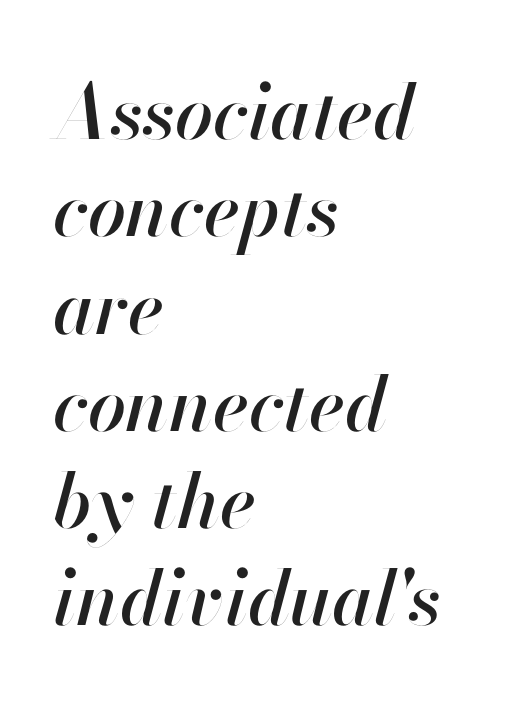
The image shows 76 px text type, italic (leaning right); set left-aligned, normal line spacing (1.28x), normal letter spacing, not underlined; high stroke contrast and a small x-height.
